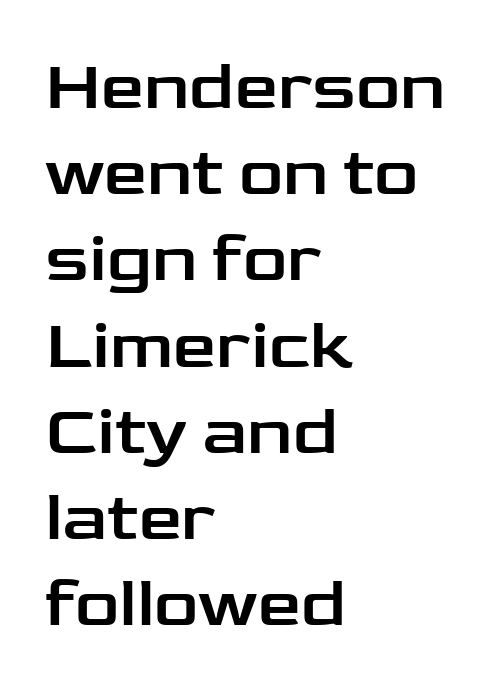
Decoration check: the copy has no underline. No italicization has been applied; the sample stays upright. Each word holds together tightly as a unit, with standard inter-letter gaps. These lines are rendered in a variable-pitch font. The space between consecutive lines is moderate. The passage shown is typeset with a sans-serif family.
